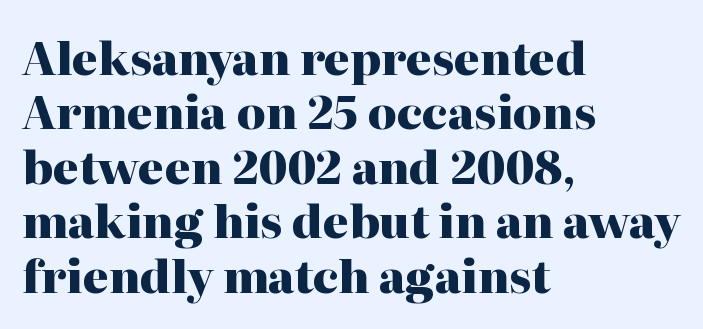
Q: Is the text bold? A: Yes.
Q: Is the text italic (slanted)? A: No, it is upright.
Q: Is the typeface a serif or a sans-serif typeface? A: Serif.
Q: Is the text underlined? A: No.
Q: How is the paragraph aligned? A: Left-aligned.
Q: Is the spacing between letters normal or unusually wide? A: Normal.
Q: Width (condensed, normal, or wide)? A: Normal.
Q: Stroke contrast? A: High.
Q: x-height? A: Medium.
Q: Monospaced? A: No.
